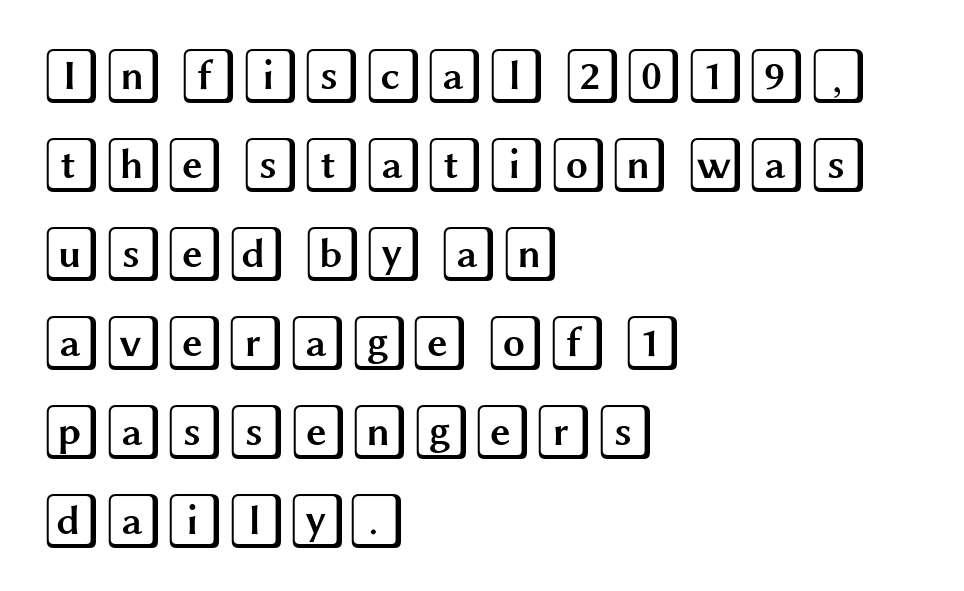
The paragraph has a hard left edge and a soft right edge. Italic? Not at all — the glyphs are vertical. A normal amount of white space separates one row of letters from the next. The tracking reads as untouched default to a designer's eye. The zone under the glyphs is completely vacant.
